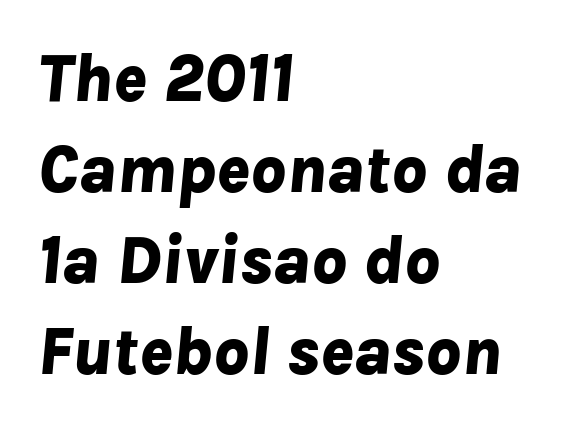
{"italic": "yes", "lean": "right", "slant_degrees": 8, "bold": "yes", "weight": "bold", "width": "normal", "stroke_contrast": "low", "x_height": "medium", "monospaced": "no", "underline": "no", "align": "left", "line_spacing": "normal", "line_spacing_ratio": 1.32, "letter_spacing": "normal", "letter_spacing_em": 0.0, "glyph_px": 69}
